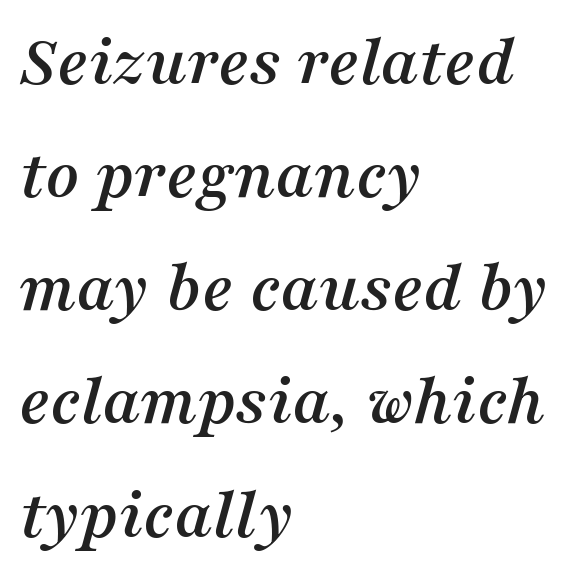
Alignment: flush left. Character widths vary here, with narrow letters taking less room than wide ones. If you drew a line through each stem, it would be angled. Check the space under the baseline: it is left empty. Rows of type keep a routine distance in the vertical direction.
